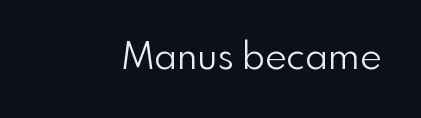
The image shows 37 px light sans-serif type, upright; set normal letter spacing, not underlined; low stroke contrast and a small x-height.
